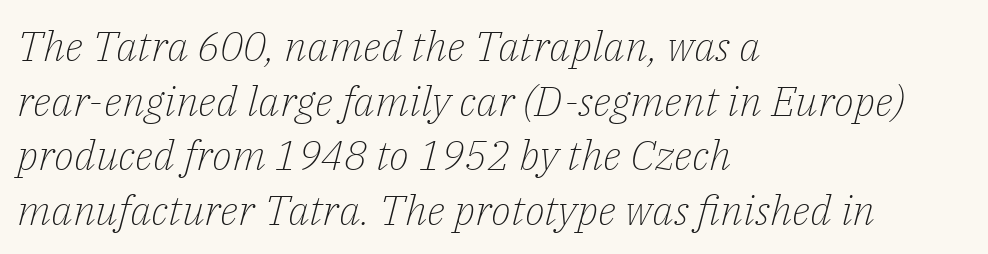
Q: Is the text bold? A: No.
Q: Is the text italic (slanted)? A: Yes, it leans right by about 14 degrees.
Q: Is the typeface a serif or a sans-serif typeface? A: Serif.
Q: Is the text underlined? A: No.
Q: How is the paragraph aligned? A: Left-aligned.
Q: Is the spacing between letters normal or unusually wide? A: Normal.
Q: Is the spacing between lines tight, normal or loose? A: Normal.
Q: Width (condensed, normal, or wide)? A: Normal.
Q: Stroke contrast? A: Low.
Q: x-height? A: Medium.
Q: Monospaced? A: No.
